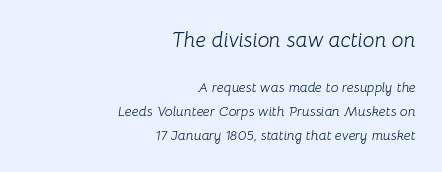
{"italic": "yes", "lean": "right", "slant_degrees": 8, "bold": "no", "underline": "no", "align": "right", "line_spacing": "normal", "line_spacing_ratio": 1.7, "letter_spacing": "normal", "letter_spacing_em": 0.0, "larger_block": "first", "size_ratio": 1.5, "glyph_px": 21}
